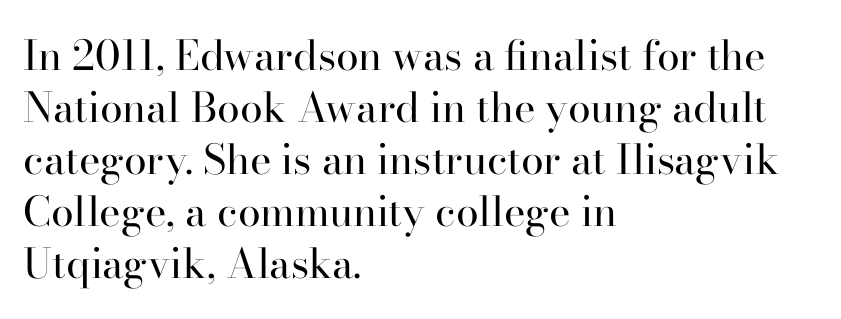
Look at the bottom of the vertical strokes: they flare into serifs here. These lines stack with their left ends in a neat column. Note the varied advance widths — an 'i' is clearly narrower than an 'm'. Observe the ordinary spacing: letters are neighbours, not strangers. The rows are spaced the way most documents space them. The baseline area is clear.
